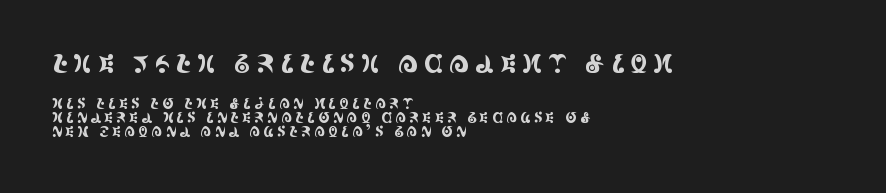
If you squint, the top block still reads clearly — it's the larger of the two. The passage shown is not underscored anywhere. Does extra space separate the letters? Yes, quite a lot of it. The paragraph shown leans on its left margin. Summary of vertical rhythm: compact, with narrow interline spacing. Every stem runs plumb, perpendicular to the baseline.
